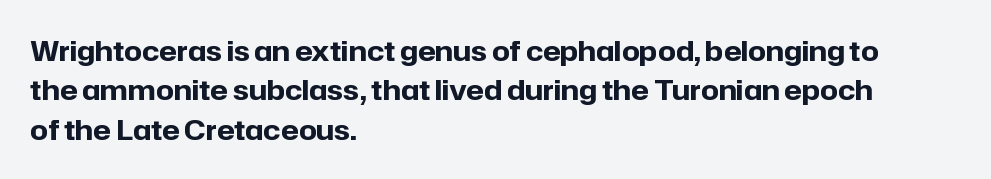
Q: Is the text bold? A: Yes.
Q: Is the text italic (slanted)? A: No, it is upright.
Q: Is the typeface a serif or a sans-serif typeface? A: Sans-serif.
Q: Is the text underlined? A: No.
Q: How is the paragraph aligned? A: Left-aligned.
Q: Is the spacing between letters normal or unusually wide? A: Normal.
Q: Is the spacing between lines tight, normal or loose? A: Normal.
Q: Width (condensed, normal, or wide)? A: Normal.
Q: Stroke contrast? A: Low.
Q: x-height? A: Medium.
Q: Monospaced? A: No.
